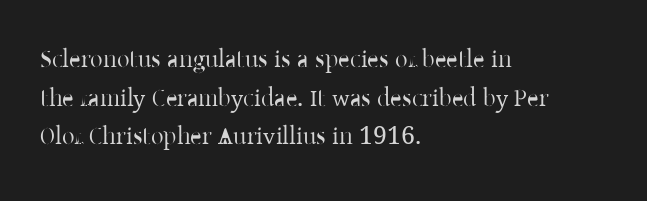
Q: Is the text bold? A: No.
Q: Is the text italic (slanted)? A: No, it is upright.
Q: Is the text underlined? A: No.
Q: How is the paragraph aligned? A: Left-aligned.
Q: Is the spacing between letters normal or unusually wide? A: Normal.
Q: Is the spacing between lines tight, normal or loose? A: Normal.
